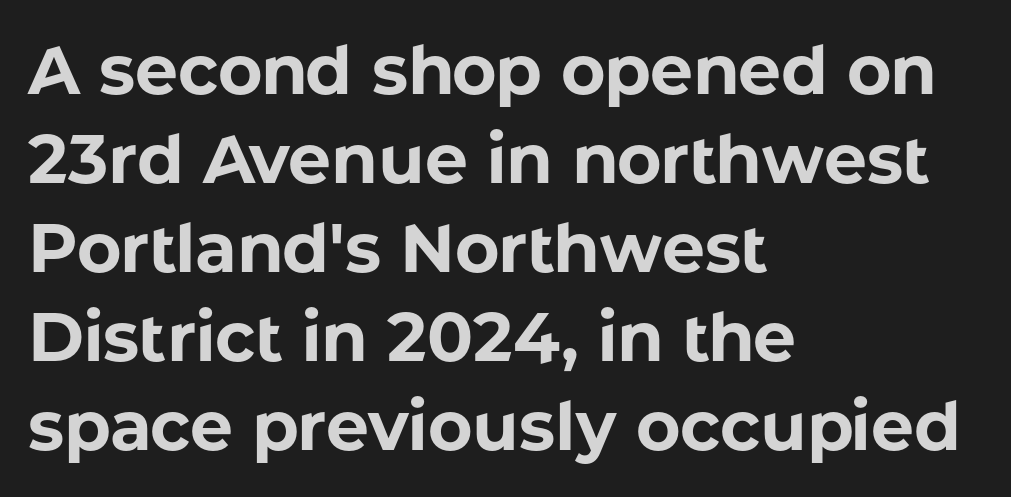
Q: Is the text bold? A: Yes.
Q: Is the text italic (slanted)? A: No, it is upright.
Q: Is the typeface a serif or a sans-serif typeface? A: Sans-serif.
Q: Is the text underlined? A: No.
Q: How is the paragraph aligned? A: Left-aligned.
Q: Is the spacing between letters normal or unusually wide? A: Normal.
Q: Is the spacing between lines tight, normal or loose? A: Normal.
Q: Width (condensed, normal, or wide)? A: Normal.
Q: Stroke contrast? A: Low.
Q: x-height? A: Medium.
Q: Monospaced? A: No.
